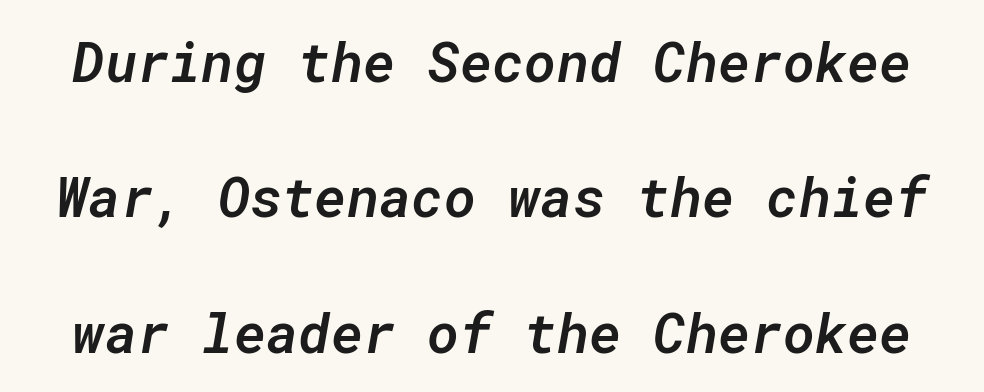
{"italic": "yes", "lean": "right", "slant_degrees": 10, "bold": "semi", "weight": "semibold", "width": "normal", "stroke_contrast": "low", "x_height": "medium", "monospaced": "yes", "underline": "no", "line_spacing": "loose", "line_spacing_ratio": 2.46, "letter_spacing": "normal", "letter_spacing_em": 0.0, "glyph_px": 55}
